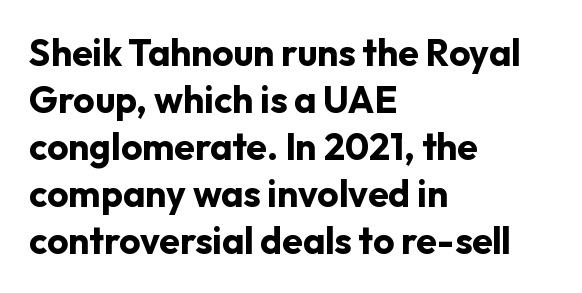
The image shows 37 px bold sans-serif type, upright; set left-aligned, normal line spacing (1.27x), normal letter spacing, not underlined; low stroke contrast and a medium x-height.
